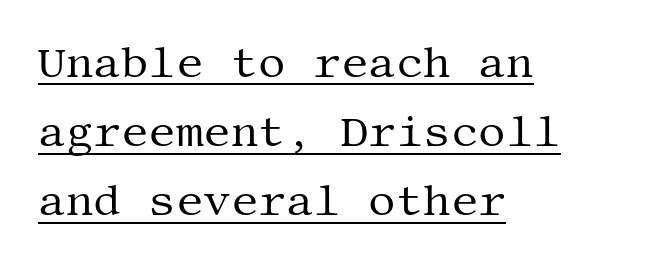
Q: Is the text bold? A: No.
Q: Is the text italic (slanted)? A: No, it is upright.
Q: Is the typeface a serif or a sans-serif typeface? A: Serif.
Q: Is the text underlined? A: Yes.
Q: How is the paragraph aligned? A: Left-aligned.
Q: Is the spacing between letters normal or unusually wide? A: Normal.
Q: Is the spacing between lines tight, normal or loose? A: Normal.
Q: Width (condensed, normal, or wide)? A: Normal.
Q: Stroke contrast? A: Medium.
Q: x-height? A: Large.
